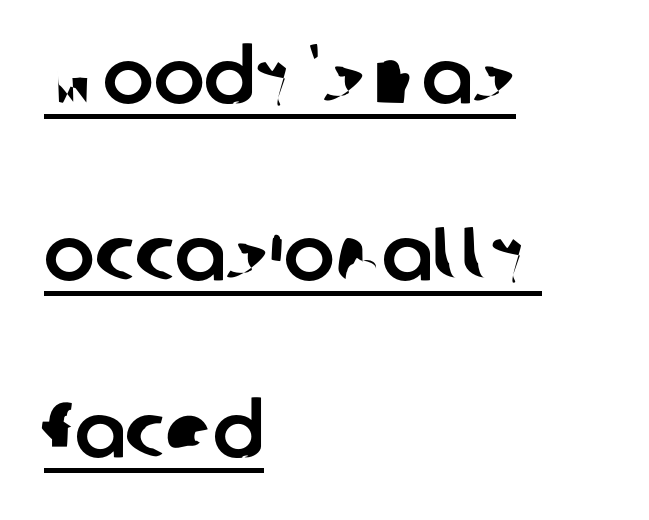
The glyphs in this specimen are sans serif. If you measured baseline to baseline, you'd find a long distance. Varying glyph widths throughout — classic text-font behaviour. Horizontally, the lines are justified to the leading edge only.
